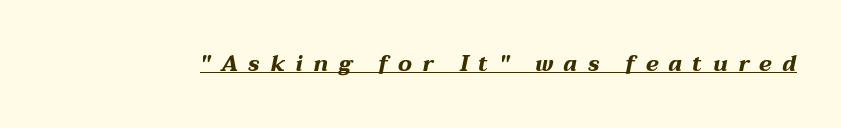
Q: Is the text bold? A: Yes.
Q: Is the text italic (slanted)? A: Yes, it leans right by about 12 degrees.
Q: Is the text underlined? A: Yes.
Q: Is the spacing between letters normal or unusually wide? A: Unusually wide.
